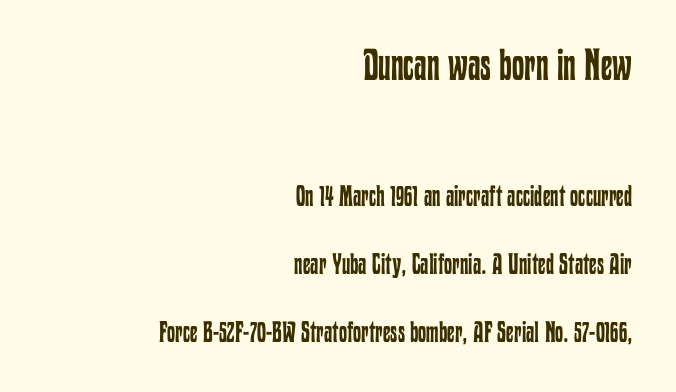
The image shows 44 px regular-weight, condensed type, upright; set right-aligned, loose line spacing (2.34x), normal letter spacing, not underlined; the first (top) block is 1.52x larger; low stroke contrast and a medium x-height.
